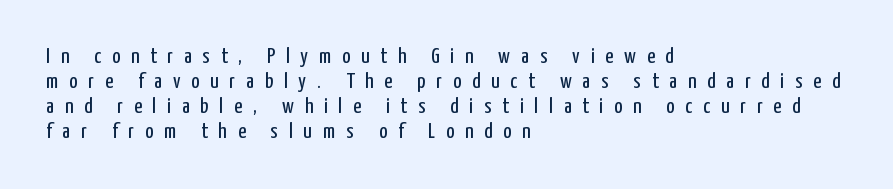
The image shows 22 px text type, upright; set left-aligned, tight line spacing (1.13x), unusually wide letter spacing (+0.49 em), not underlined.
